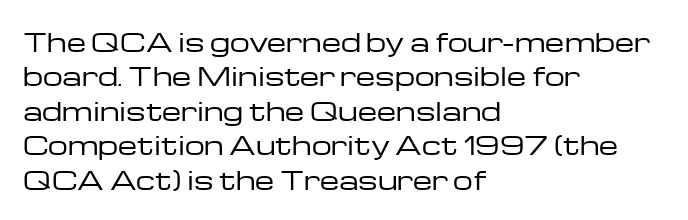
Q: Is the text bold? A: No.
Q: Is the text italic (slanted)? A: No, it is upright.
Q: Is the text underlined? A: No.
Q: How is the paragraph aligned? A: Left-aligned.
Q: Is the spacing between letters normal or unusually wide? A: Normal.
Q: Is the spacing between lines tight, normal or loose? A: Normal.
